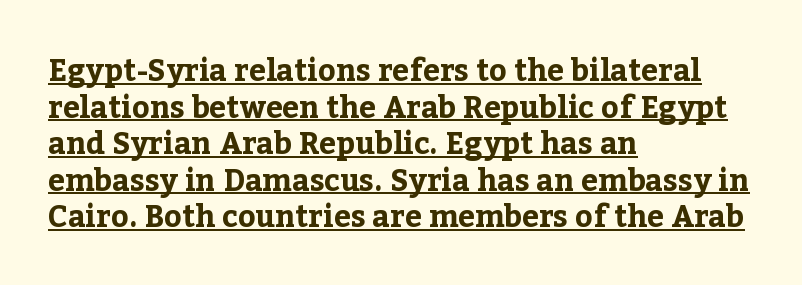
In designer terms, the underline attribute is active on this setting. If you drew a ruler down the left edge, every line would touch it. Notice how thick the strokes are: this is what a full bold looks like. Type style note: has serifs. Each letter keeps its own natural width here, so spacing adapts to shape.
